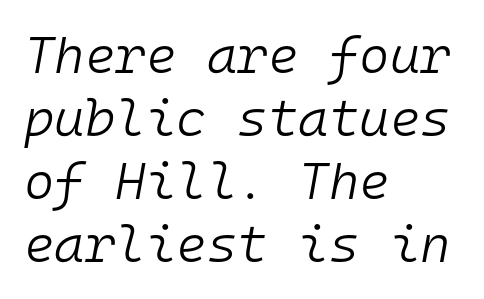
Q: Is the text bold? A: No.
Q: Is the text italic (slanted)? A: Yes, it leans right by about 10 degrees.
Q: Is the text underlined? A: No.
Q: How is the paragraph aligned? A: Left-aligned.
Q: Is the spacing between letters normal or unusually wide? A: Normal.
Q: Width (condensed, normal, or wide)? A: Normal.
Q: Stroke contrast? A: Low.
Q: x-height? A: Medium.
Q: Monospaced? A: Yes.
